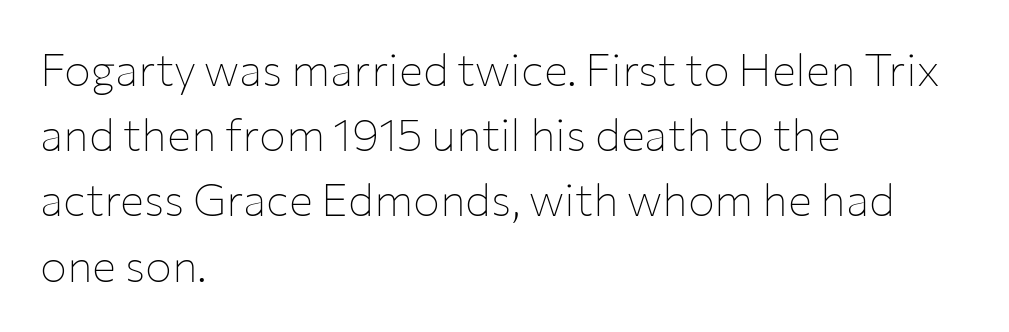
Do the characters align in a grid? No, the font is proportional. Check the space under the baseline: it is left empty. Characters remain perfectly vertical along every line. Every row of glyphs begins at an identical x-position on the left. The line texture is even and compact thanks to regular tracking.
